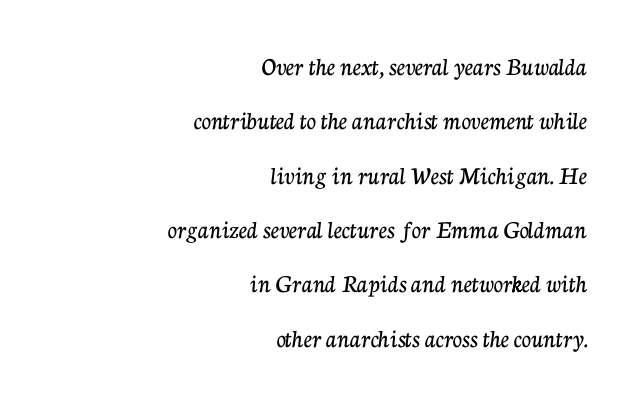
Q: Is the text italic (slanted)? A: Yes.
Q: Is the text underlined? A: No.
Q: How is the paragraph aligned? A: Right-aligned.
Q: Is the spacing between letters normal or unusually wide? A: Normal.
Q: Is the spacing between lines tight, normal or loose? A: Loose.
